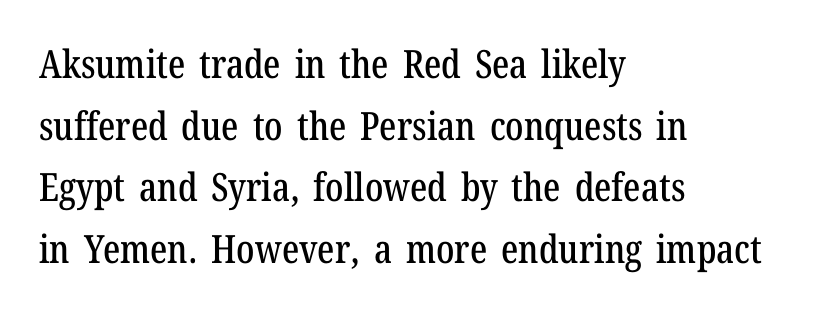
Compared with typical body copy, the letter spacing here is the same. The setting favours the left margin, as ordinary paragraphs usually do. A clean baseline with only descenders dipping below it. Stroke terminals: seriffed. Rows of type keep a routine distance in the vertical direction. The letters advance in unequal steps, a hallmark of proportional type.
